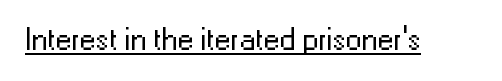
Has an underline been added? It has. I'd call this a sans setting — the letters go barefoot. No italicization has been applied; the sample stays upright. The typesetting does not lean heavy: it is not bold. You could call the tracking neutral — neither tight nor loose.
